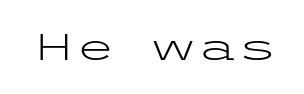
The image shows 37 px light, wide sans-serif type, upright; set normal letter spacing, not underlined; low stroke contrast and a medium x-height.
